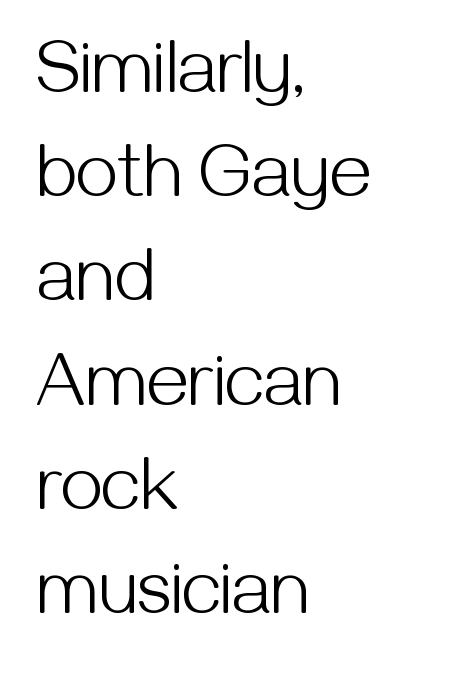
This rendering employs a face without finishing strokes, i.e., a sans-serif. If you drew a ruler down the left edge, every line would touch it. The letters stand straight up with perfectly vertical stems. A typesetter would call this leading conventional body-copy spacing. The rendering keeps characters at their native spacing.
